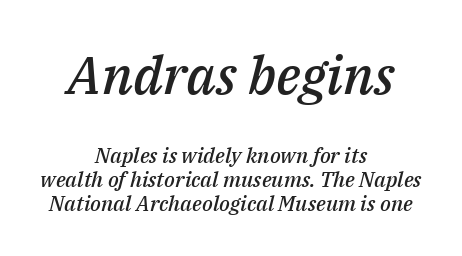
This is oblique type, the kind used for emphasis or titles. What stands out about the letter spacing? Nothing — it is the standard amount. Glance below the letters and you will spot only blank space. Compared with a flush-left layout, this one balances lines on the center instead. These words are printed semibold, heavier than regular yet not bold.
